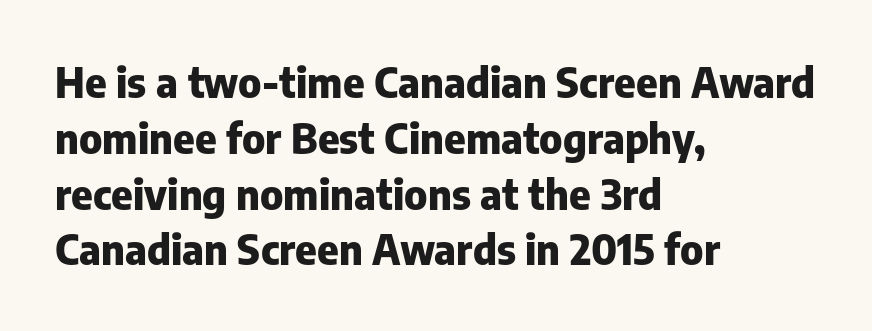
The image shows 41 px heavy sans-serif type, upright; set left-aligned, normal line spacing (1.36x), normal letter spacing, not underlined; low stroke contrast and a medium x-height.
